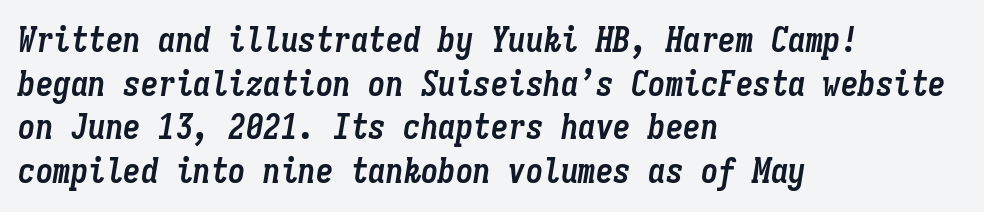
Do the characters align in a grid? Yes, the font is monospaced. Inter-character spacing is left at the font's built-in metrics. Chunky letters — that's bold for sure. Descender tails drop into unmarked territory.
